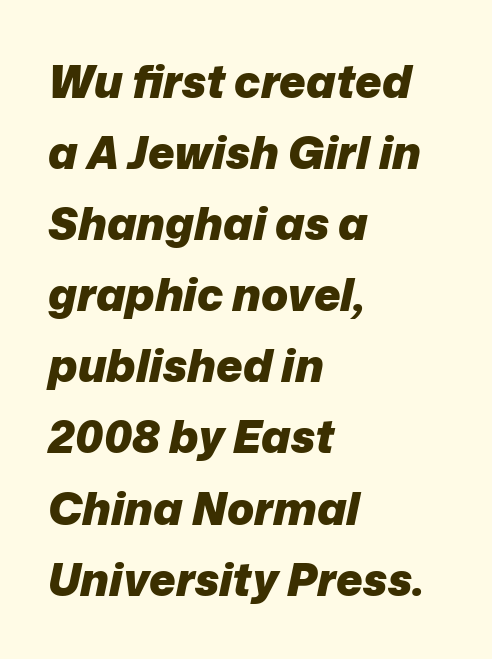
Q: Is the text bold? A: Yes.
Q: Is the text italic (slanted)? A: Yes, it leans right by about 12 degrees.
Q: Is the text underlined? A: No.
Q: How is the paragraph aligned? A: Left-aligned.
Q: Is the spacing between letters normal or unusually wide? A: Normal.
Q: Is the spacing between lines tight, normal or loose? A: Normal.
Q: Width (condensed, normal, or wide)? A: Normal.
Q: Stroke contrast? A: Low.
Q: x-height? A: Medium.
Q: Monospaced? A: No.
